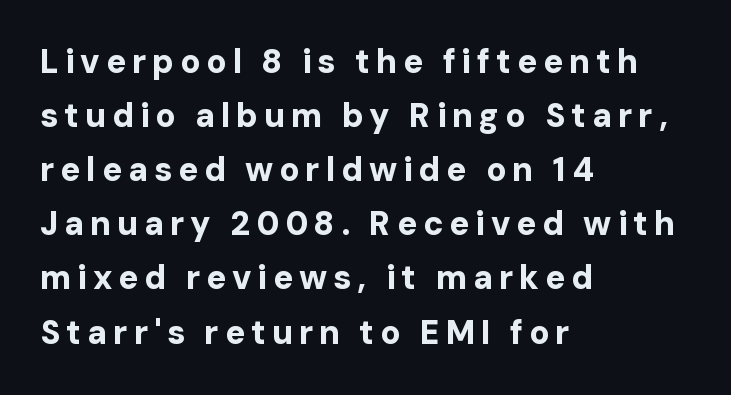
The image shows 33 px bold sans-serif type, upright; set left-aligned, normal line spacing (1.64x), not underlined; low stroke contrast and a medium x-height.
